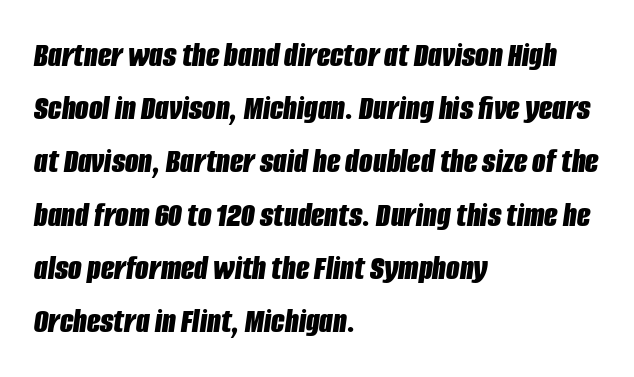
Observe the lean: these are italic letterforms. Which margin do the lines hug? The left one — the right edge is uneven. Spacing verdict: proportional, widths tailored to each character. Decoration check: the copy has no underline.
